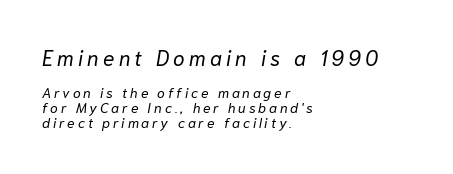
{"italic": "yes", "lean": "right", "slant_degrees": 10, "bold": "no", "underline": "no", "align": "left", "line_spacing": "tight", "line_spacing_ratio": 1.09, "letter_spacing": "wide", "letter_spacing_em": 0.2, "larger_block": "first", "size_ratio": 1.5, "glyph_px": 21}
